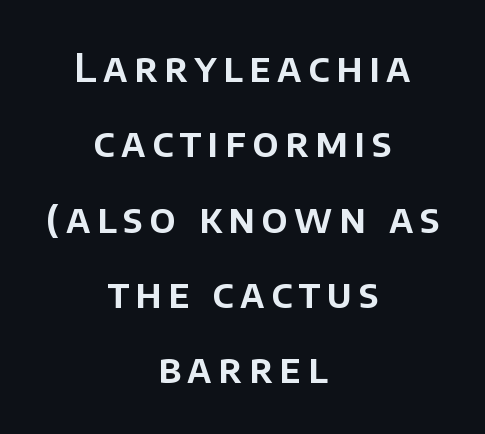
The image shows 39 px sans-serif type, upright; set centered, loose line spacing (1.93x), not underlined; low stroke contrast and a large x-height.
